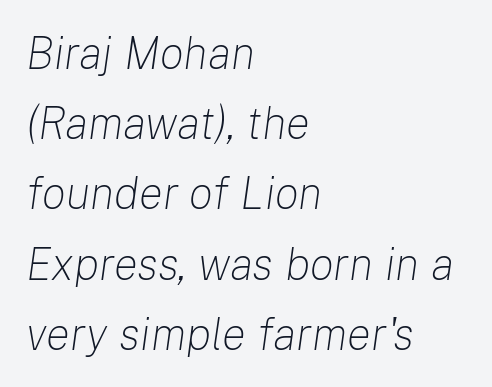
{"italic": "yes", "lean": "right", "slant_degrees": 8, "bold": "no", "weight": "light", "width": "normal", "stroke_contrast": "low", "x_height": "medium", "monospaced": "no", "underline": "no", "align": "left", "line_spacing": "normal", "line_spacing_ratio": 1.56, "letter_spacing": "normal", "letter_spacing_em": 0.0, "glyph_px": 45}
